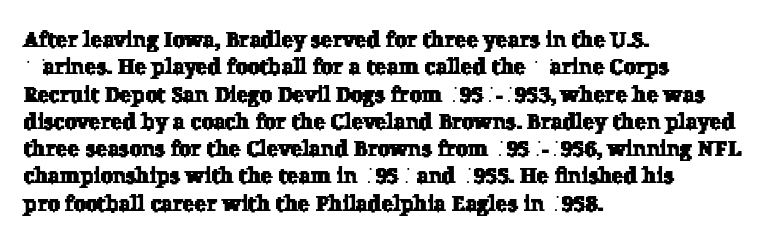
The image shows 22 px text type; set left-aligned, line spacing 1.24x, normal letter spacing, not underlined.
